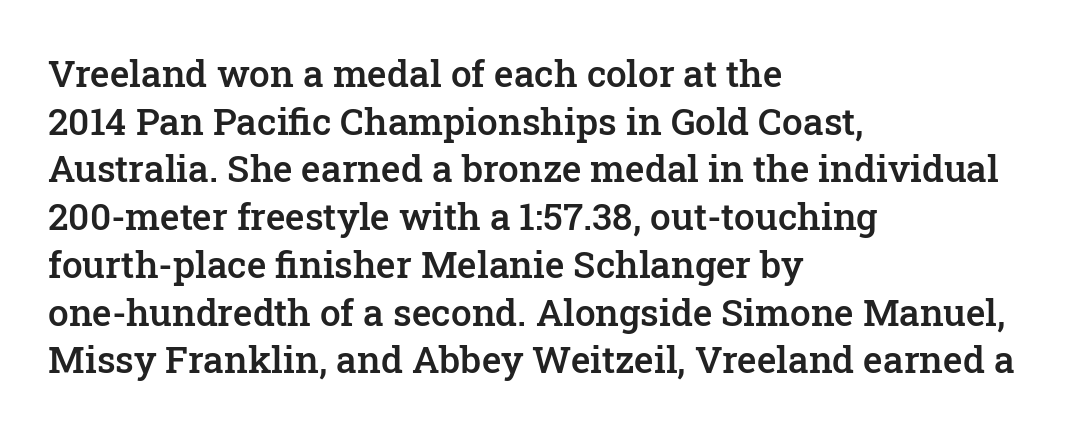
The image shows 37 px semibold serif type, upright; set left-aligned, normal line spacing (1.29x), normal letter spacing, not underlined; low stroke contrast and a medium x-height.
